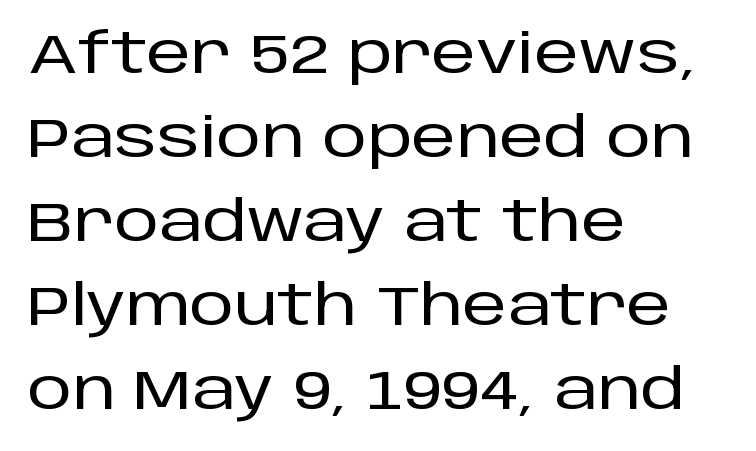
The image shows 56 px sans-serif type, upright; set left-aligned, normal line spacing (1.5x), normal letter spacing, not underlined; low stroke contrast and a large x-height.
